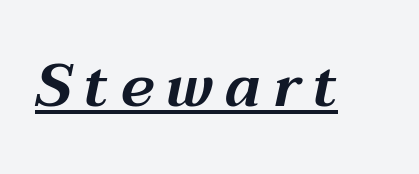
Character widths vary here, with narrow letters taking less room than wide ones. Quick note: underline on. Is the type slanted? Yes — the strokes lean at a clear angle. Tracking here is generous; glyphs stand well apart from one another.
